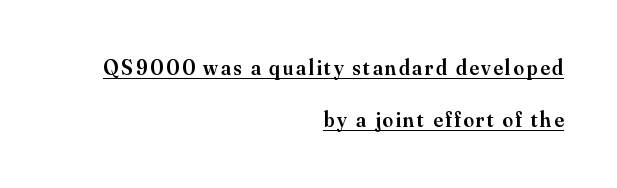
The image shows 21 px text type, upright; set right-aligned, loose line spacing (2.49x), underlined.
